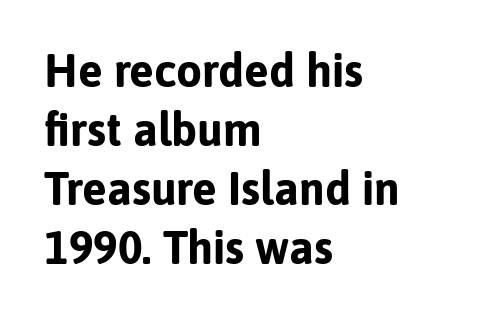
These lines carry a lot of weight — the face is fully bold. The face used here is a sans, in the tradition of grotesques and geometrics. Nope, not italic — everything's standing straight. Line beginnings align vertically; line endings do not. Proportional: the letters do not fall into vertical columns. The block of text has a typical density, with ordinary space between rows.
